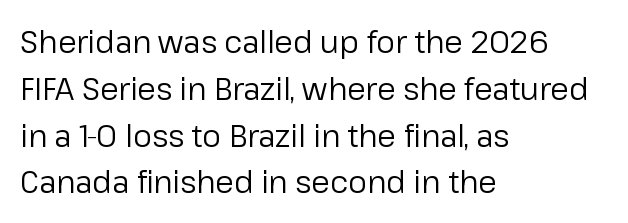
{"serif": "no", "italic": "no", "bold": "no", "weight": "regular", "width": "normal", "stroke_contrast": "low", "x_height": "medium", "monospaced": "no", "underline": "no", "align": "left", "line_spacing": "normal", "line_spacing_ratio": 1.56, "letter_spacing": "normal", "letter_spacing_em": 0.0, "glyph_px": 30}
